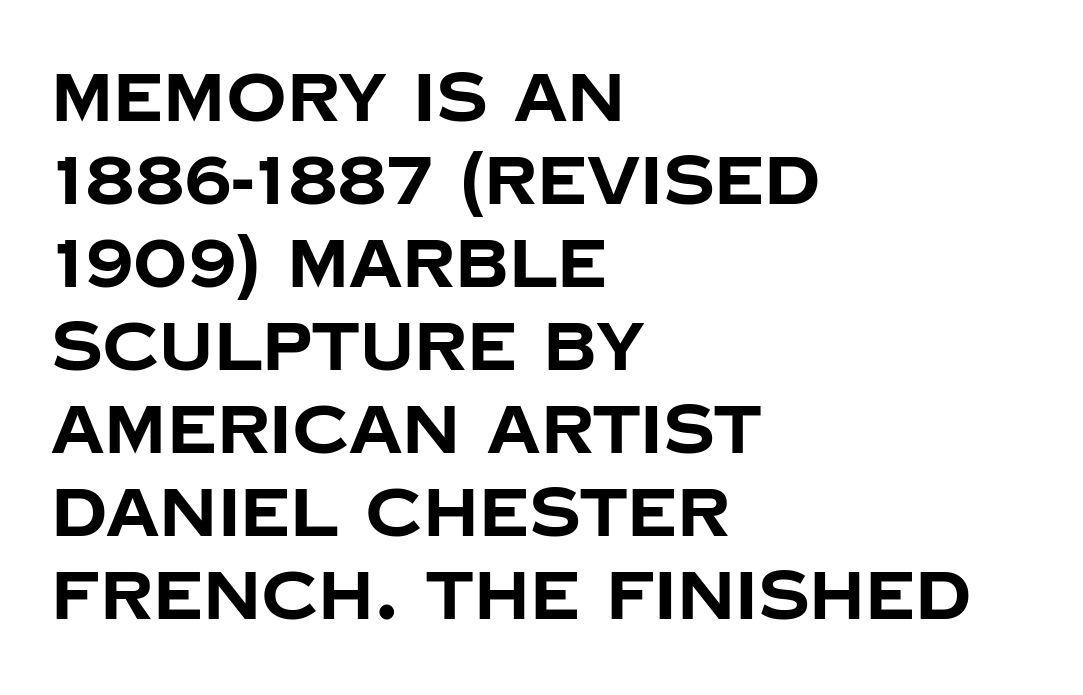
{"serif": "no", "italic": "no", "bold": "yes", "weight": "bold", "width": "normal", "stroke_contrast": "low", "x_height": "large", "monospaced": "no", "underline": "no", "align": "left", "line_spacing_ratio": 1.24, "letter_spacing": "normal", "letter_spacing_em": 0.0, "glyph_px": 67}
